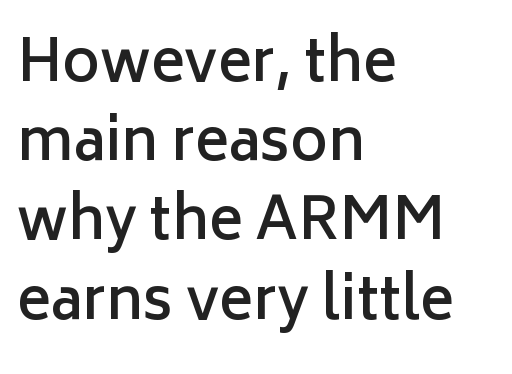
{"serif": "no", "italic": "no", "bold": "semi", "weight": "semibold", "width": "normal", "stroke_contrast": "low", "x_height": "medium", "monospaced": "no", "underline": "no", "align": "left", "line_spacing": "normal", "line_spacing_ratio": 1.39, "letter_spacing": "normal", "letter_spacing_em": 0.0, "glyph_px": 57}
